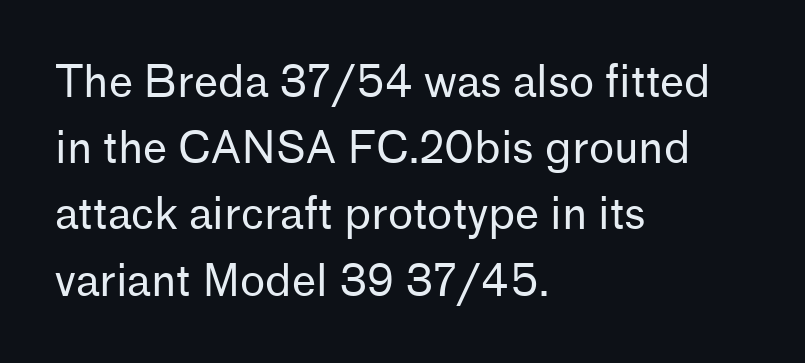
The image shows 43 px regular-weight sans-serif type, upright; set left-aligned, normal line spacing (1.54x), normal letter spacing, not underlined; low stroke contrast and a medium x-height.
